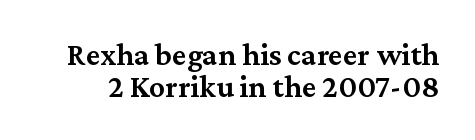
{"serif": "yes", "italic": "no", "bold": "semi", "weight": "semibold", "width": "normal", "stroke_contrast": "medium", "x_height": "medium", "monospaced": "no", "underline": "no", "line_spacing": "tight", "line_spacing_ratio": 1.0, "letter_spacing": "normal", "letter_spacing_em": 0.0, "glyph_px": 32}
